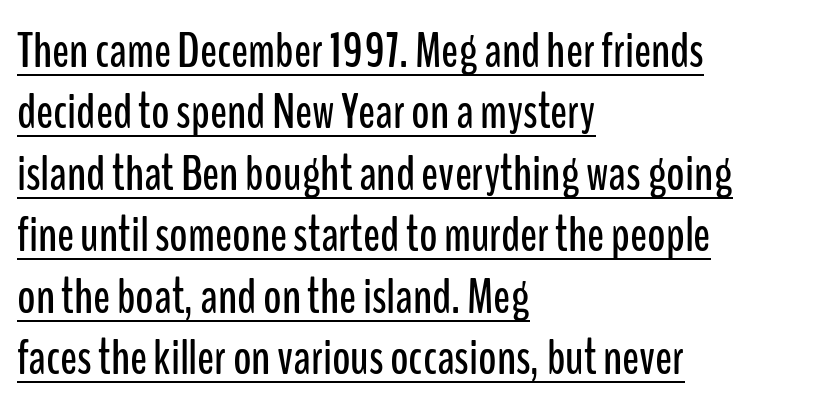
Q: Is the text italic (slanted)? A: No, it is upright.
Q: Is the typeface a serif or a sans-serif typeface? A: Sans-serif.
Q: Is the text underlined? A: Yes.
Q: How is the paragraph aligned? A: Left-aligned.
Q: Is the spacing between letters normal or unusually wide? A: Normal.
Q: Width (condensed, normal, or wide)? A: Condensed.
Q: Stroke contrast? A: Low.
Q: x-height? A: Medium.
Q: Monospaced? A: No.
